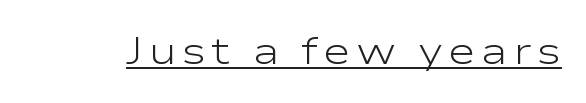
The image shows 38 px light, wide sans-serif type, upright; set underlined; low stroke contrast and a medium x-height.
